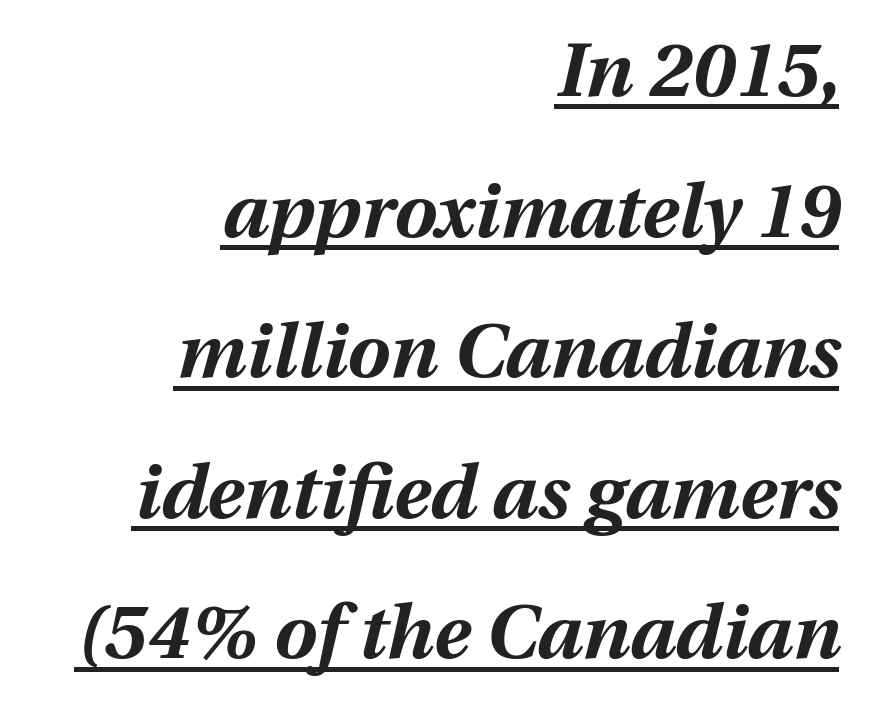
The image shows 76 px bold type, italic (leaning right); set right-aligned, line spacing 1.85x, normal letter spacing, underlined; medium stroke contrast and a medium x-height.
